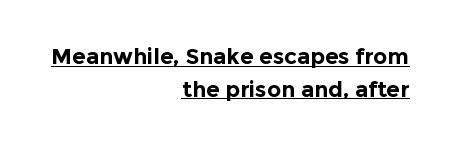
In CSS terms this would be text-align: right. Is there an underline? Yes — a line sits under the letters. Summary of vertical rhythm: regular, with standard interline spacing. Weight check: bold — yes, fully.
